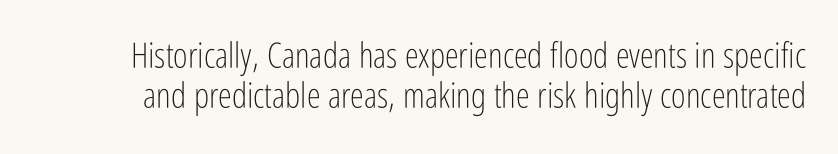
The image shows 35 px light, condensed sans-serif type, upright; set tight line spacing (1.15x), normal letter spacing, not underlined; low stroke contrast and a medium x-height.
